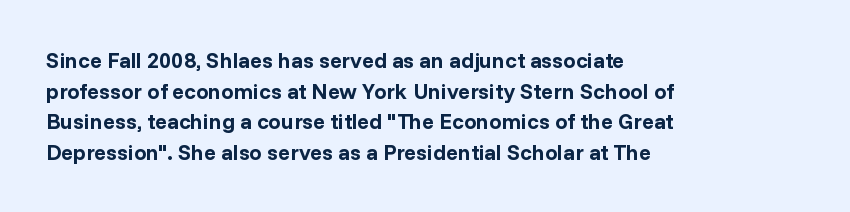
{"italic": "no", "bold": "yes", "underline": "no", "align": "left", "line_spacing": "normal", "line_spacing_ratio": 1.39, "letter_spacing": "normal", "letter_spacing_em": 0.0, "glyph_px": 22}
